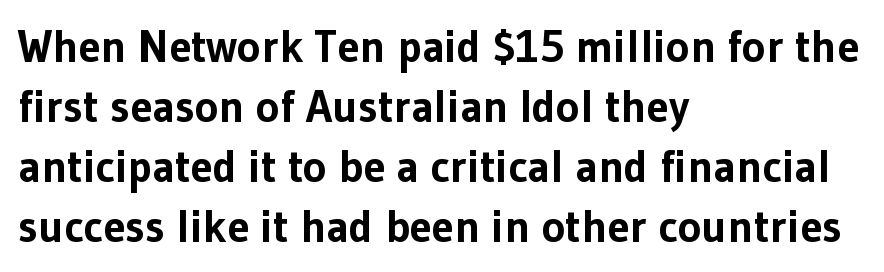
The image shows 45 px bold sans-serif type, upright; set left-aligned, normal line spacing (1.33x), normal letter spacing, not underlined; low stroke contrast and a medium x-height.
